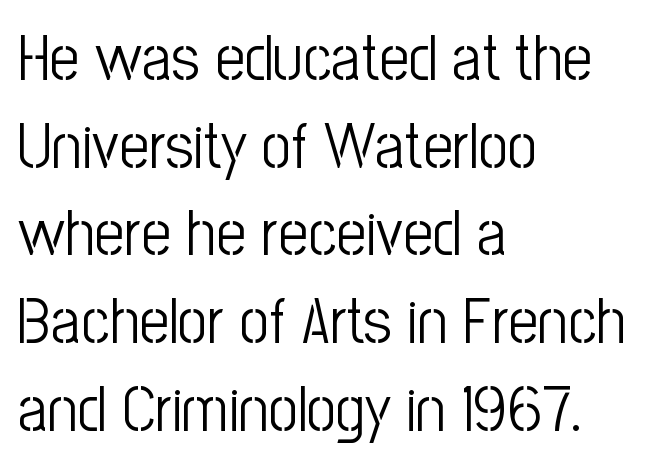
The image shows 65 px light, condensed sans-serif type, upright; set left-aligned, normal line spacing (1.35x), normal letter spacing, not underlined; low stroke contrast and a medium x-height.
